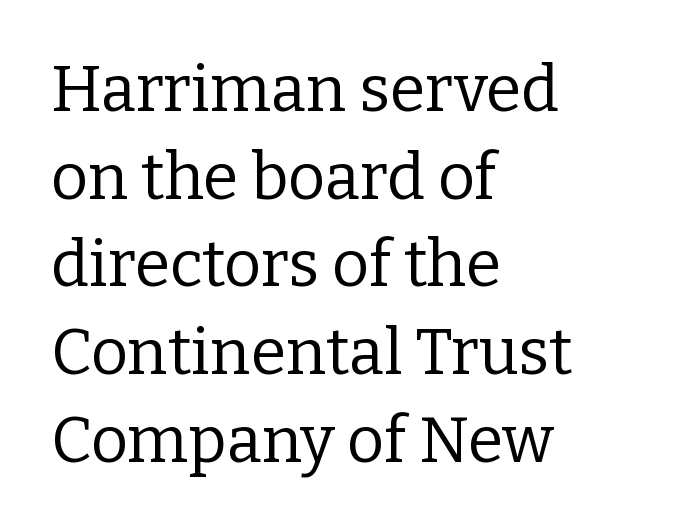
{"serif": "yes", "italic": "no", "bold": "no", "weight": "regular", "width": "normal", "stroke_contrast": "low", "x_height": "medium", "monospaced": "no", "underline": "no", "align": "left", "line_spacing": "normal", "line_spacing_ratio": 1.37, "letter_spacing": "normal", "letter_spacing_em": 0.0, "glyph_px": 64}
